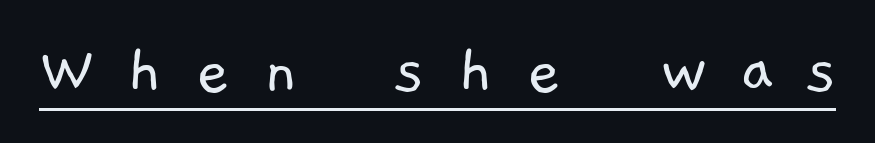
The typesetting does not lean heavy: it is not bold. The specimen includes a rule beneath the text block's lines. Between one letter and the next there's a generous, obvious gap. The characters display no serif detailing; their extremities are plain. The face used here is proportionally spaced, like ordinary book or web type.
